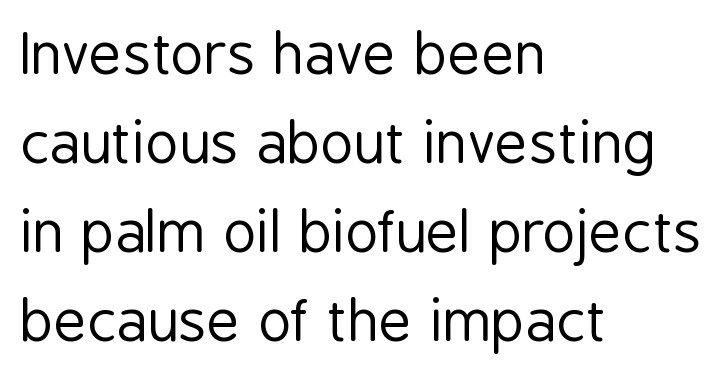
Q: Is the text bold? A: No.
Q: Is the text italic (slanted)? A: No, it is upright.
Q: Is the typeface a serif or a sans-serif typeface? A: Sans-serif.
Q: Is the text underlined? A: No.
Q: How is the paragraph aligned? A: Left-aligned.
Q: Is the spacing between letters normal or unusually wide? A: Normal.
Q: Is the spacing between lines tight, normal or loose? A: Normal.
Q: Width (condensed, normal, or wide)? A: Condensed.
Q: Stroke contrast? A: Low.
Q: x-height? A: Medium.
Q: Monospaced? A: No.
